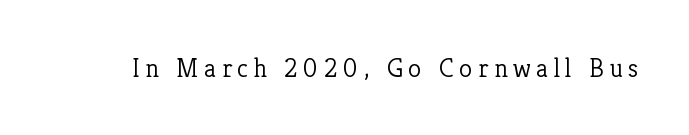
{"italic": "no", "bold": "no", "underline": "no", "letter_spacing": "wide", "letter_spacing_em": 0.2, "glyph_px": 27}
